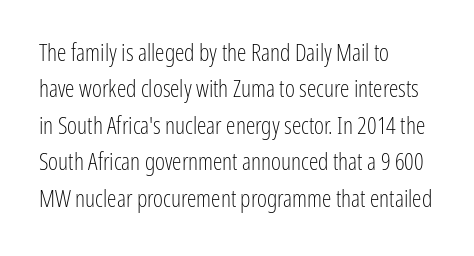
Q: Is the text bold? A: No.
Q: Is the text italic (slanted)? A: No, it is upright.
Q: Is the text underlined? A: No.
Q: How is the paragraph aligned? A: Left-aligned.
Q: Is the spacing between letters normal or unusually wide? A: Normal.
Q: Is the spacing between lines tight, normal or loose? A: Normal.
